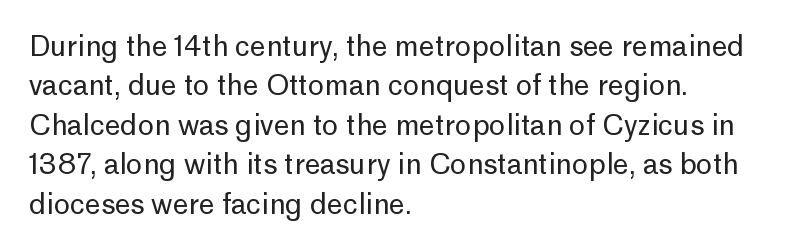
The image shows 28 px regular-weight sans-serif type, upright; set left-aligned, normal line spacing (1.41x), normal letter spacing, not underlined; low stroke contrast and a medium x-height.
